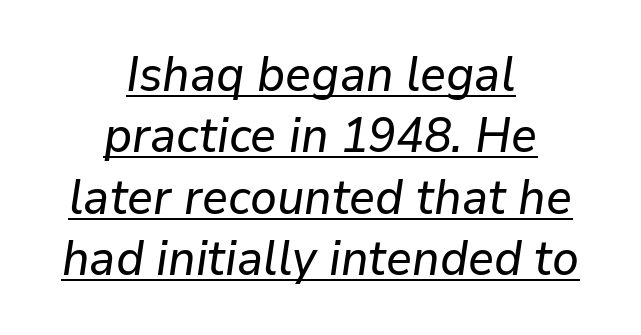
{"italic": "yes", "lean": "right", "slant_degrees": 9, "width": "normal", "stroke_contrast": "low", "x_height": "medium", "monospaced": "no", "underline": "yes", "align": "center", "line_spacing": "normal", "line_spacing_ratio": 1.28, "letter_spacing": "normal", "letter_spacing_em": 0.0, "glyph_px": 48}
